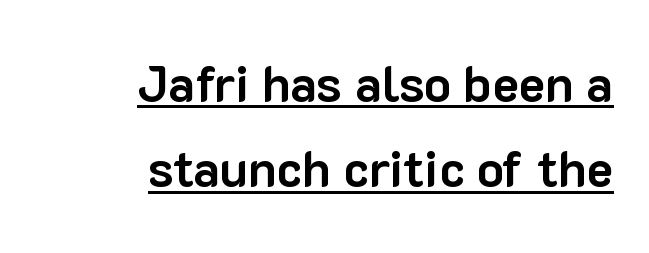
The image shows 50 px bold sans-serif type, upright; set right-aligned, line spacing 1.71x, normal letter spacing, underlined; low stroke contrast and a medium x-height.
